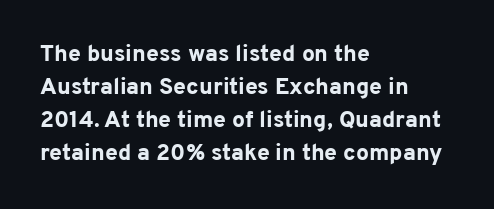
The gaps between neighbouring characters are ordinary and unremarkable. A dark, heavy texture on the line: the type is bold. Leftover space on each line is placed entirely after the last word. Reading down the column, the eye jumps a familiar distance to each next line. This is the regular roman posture of the typeface.
